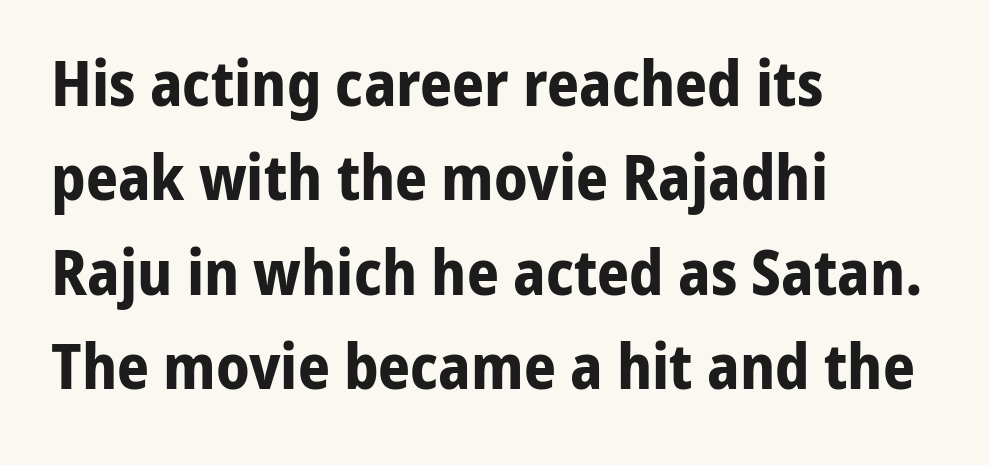
Q: Is the text bold? A: Yes.
Q: Is the text italic (slanted)? A: No, it is upright.
Q: Is the typeface a serif or a sans-serif typeface? A: Sans-serif.
Q: Is the text underlined? A: No.
Q: How is the paragraph aligned? A: Left-aligned.
Q: Is the spacing between letters normal or unusually wide? A: Normal.
Q: Is the spacing between lines tight, normal or loose? A: Normal.
Q: Width (condensed, normal, or wide)? A: Normal.
Q: Stroke contrast? A: Low.
Q: x-height? A: Medium.
Q: Monospaced? A: No.
